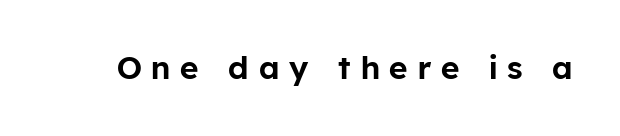
Q: Is the text italic (slanted)? A: No, it is upright.
Q: Is the typeface a serif or a sans-serif typeface? A: Sans-serif.
Q: Is the text underlined? A: No.
Q: Is the spacing between letters normal or unusually wide? A: Unusually wide.
Q: Width (condensed, normal, or wide)? A: Normal.
Q: Stroke contrast? A: Low.
Q: x-height? A: Medium.
Q: Monospaced? A: No.
